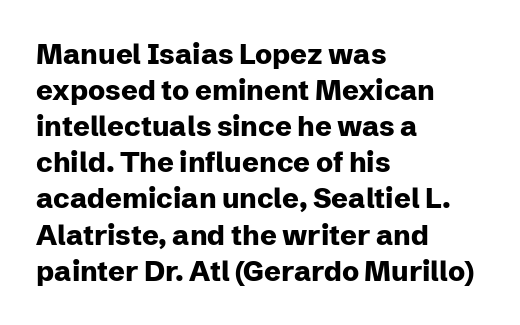
Q: Is the text bold? A: Yes.
Q: Is the text italic (slanted)? A: No, it is upright.
Q: Is the typeface a serif or a sans-serif typeface? A: Sans-serif.
Q: Is the text underlined? A: No.
Q: How is the paragraph aligned? A: Left-aligned.
Q: Is the spacing between letters normal or unusually wide? A: Normal.
Q: Is the spacing between lines tight, normal or loose? A: Normal.
Q: Width (condensed, normal, or wide)? A: Normal.
Q: Stroke contrast? A: Low.
Q: x-height? A: Medium.
Q: Monospaced? A: No.
